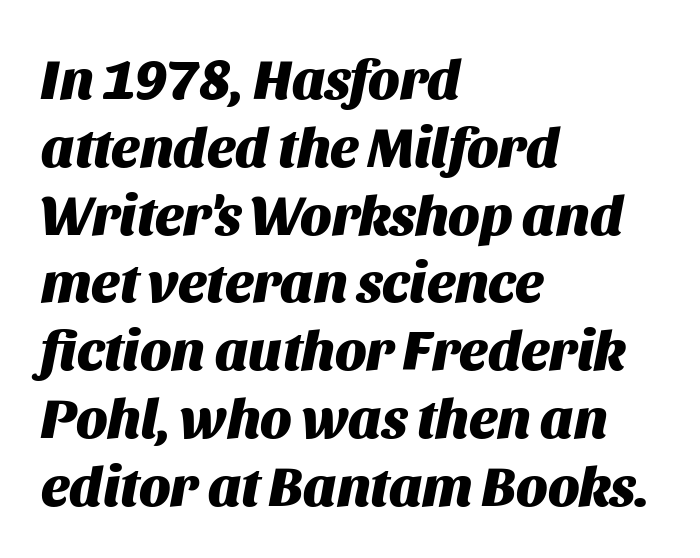
The image shows 56 px heavy type, italic (leaning right); set left-aligned, line spacing 1.21x, normal letter spacing, not underlined; medium stroke contrast and a large x-height.
